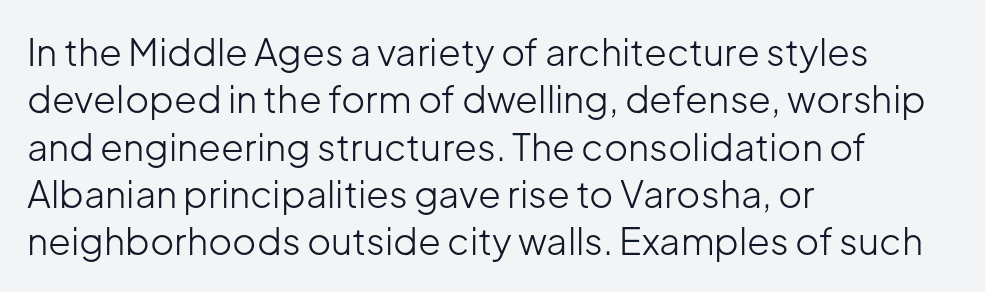
The image shows 37 px light sans-serif type, upright; set left-aligned, normal line spacing (1.28x), normal letter spacing, not underlined; low stroke contrast and a medium x-height.
